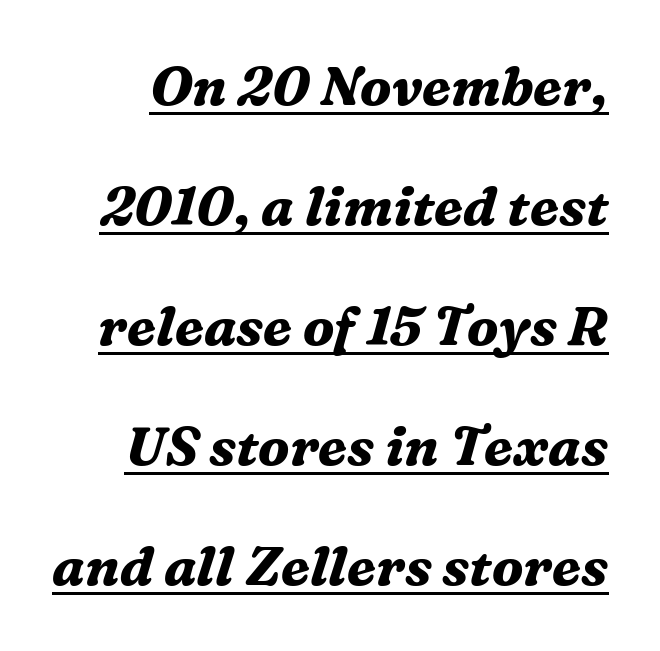
Q: Is the text bold? A: Yes.
Q: Is the text italic (slanted)? A: Yes, it leans right by about 16 degrees.
Q: Is the typeface a serif or a sans-serif typeface? A: Serif.
Q: Is the text underlined? A: Yes.
Q: Is the spacing between letters normal or unusually wide? A: Normal.
Q: Is the spacing between lines tight, normal or loose? A: Loose.
Q: Width (condensed, normal, or wide)? A: Normal.
Q: Stroke contrast? A: Medium.
Q: x-height? A: Medium.
Q: Monospaced? A: No.
